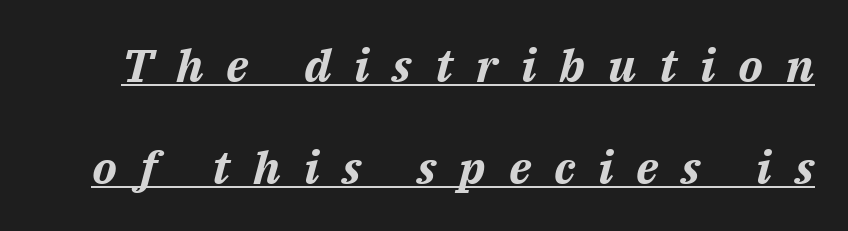
You could not count columns in this text — the font is proportionally spaced. The specimen reads as italic at a glance. Summary of vertical rhythm: relaxed, with wide interline spacing. Notice how thick the strokes are: this is what a full bold looks like. The words here are underlined. The gaps between neighbouring characters are conspicuously large.
